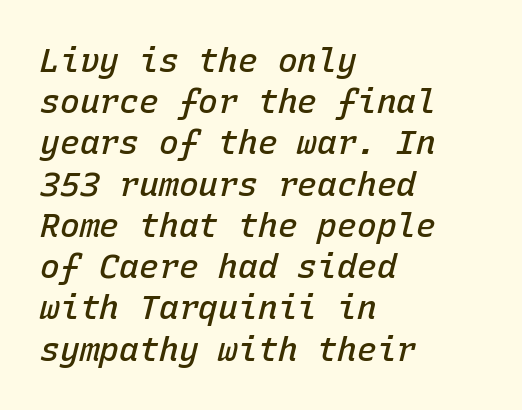
The letters march in equal steps, a hallmark of fixed-pitch type. A typesetter would mark this as italic. The block of text has a typical density, with ordinary space between rows. Teacher's note: observe the even left margin — that is flush-left alignment. The glyphs are unaccompanied by any horizontal stroke below them.
